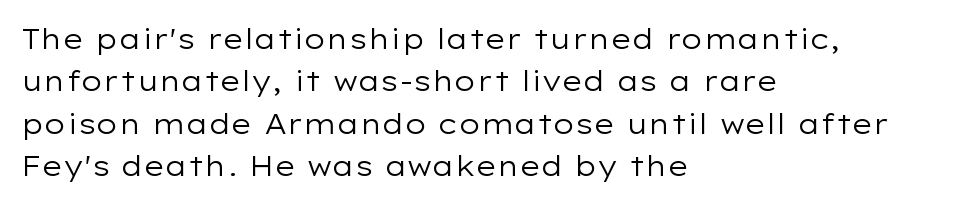
Q: Is the text bold? A: No.
Q: Is the text italic (slanted)? A: No, it is upright.
Q: Is the typeface a serif or a sans-serif typeface? A: Sans-serif.
Q: Is the text underlined? A: No.
Q: How is the paragraph aligned? A: Left-aligned.
Q: Is the spacing between letters normal or unusually wide? A: Normal.
Q: Is the spacing between lines tight, normal or loose? A: Normal.
Q: Width (condensed, normal, or wide)? A: Wide.
Q: Stroke contrast? A: Low.
Q: x-height? A: Medium.
Q: Monospaced? A: No.
